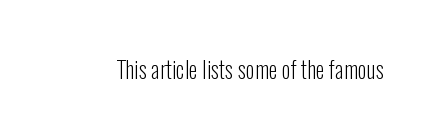
Q: Is the text bold? A: No.
Q: Is the text italic (slanted)? A: No, it is upright.
Q: Is the text underlined? A: No.
Q: Is the spacing between letters normal or unusually wide? A: Normal.
